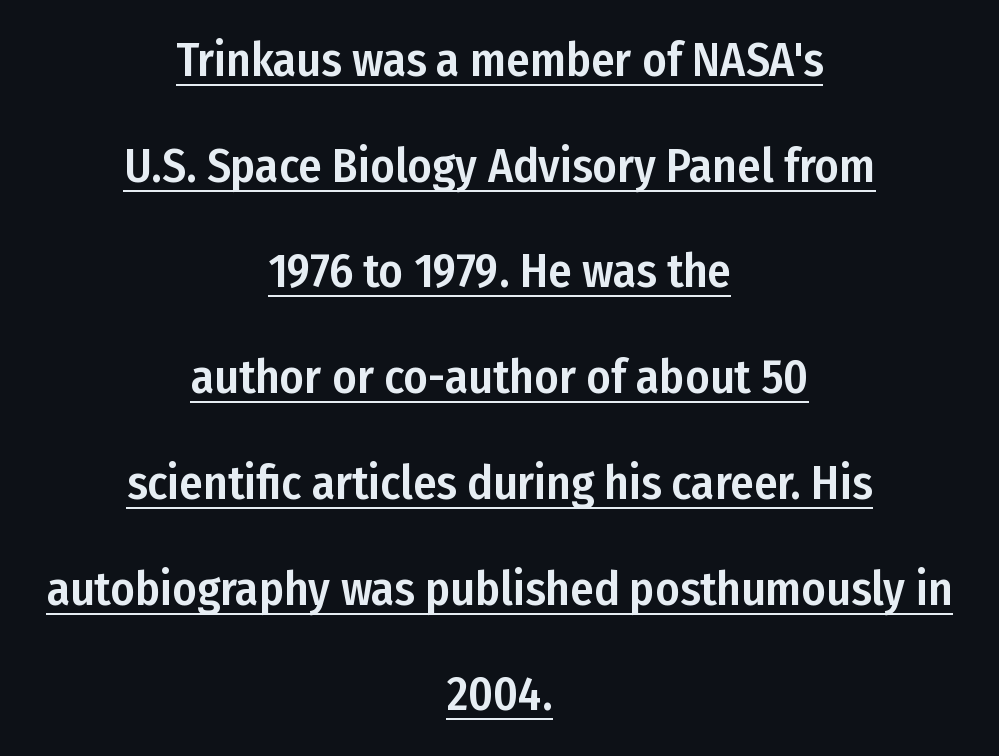
The image shows 47 px condensed sans-serif type, upright; set centered, loose line spacing (2.25x), normal letter spacing, underlined; low stroke contrast and a medium x-height.
